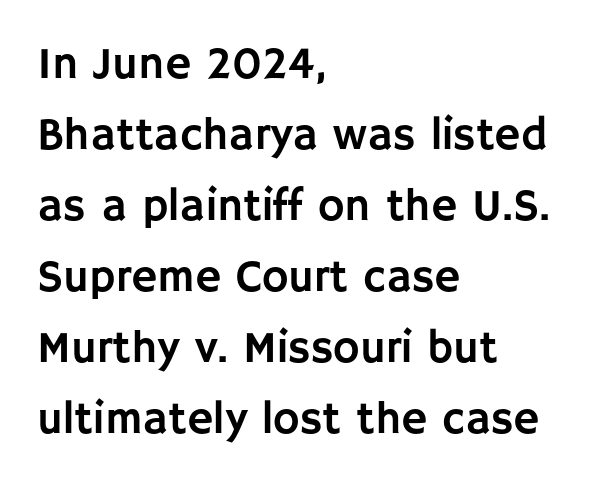
Q: Is the text italic (slanted)? A: No, it is upright.
Q: Is the typeface a serif or a sans-serif typeface? A: Sans-serif.
Q: Is the text underlined? A: No.
Q: How is the paragraph aligned? A: Left-aligned.
Q: Is the spacing between letters normal or unusually wide? A: Normal.
Q: Is the spacing between lines tight, normal or loose? A: Normal.
Q: Width (condensed, normal, or wide)? A: Normal.
Q: Stroke contrast? A: Low.
Q: x-height? A: Large.
Q: Monospaced? A: No.
